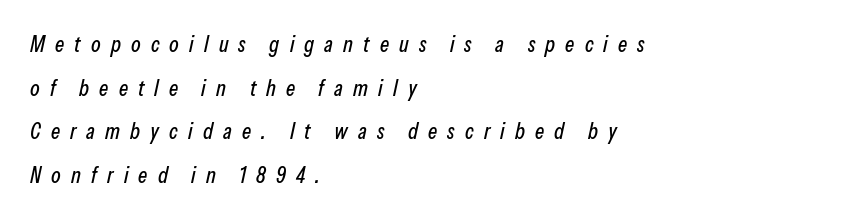
{"italic": "yes", "lean": "right", "slant_degrees": 13, "underline": "no", "align": "left", "line_spacing": "loose", "line_spacing_ratio": 1.98, "letter_spacing": "wide", "letter_spacing_em": 0.46, "glyph_px": 22}
